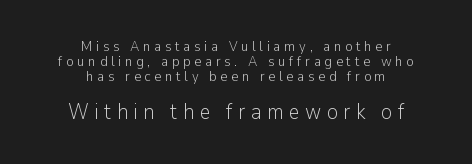
The image shows 21 px text type, upright; set centered, tight line spacing (1.06x), unusually wide letter spacing (+0.26 em), not underlined; the second (bottom) block is 1.5x larger.
